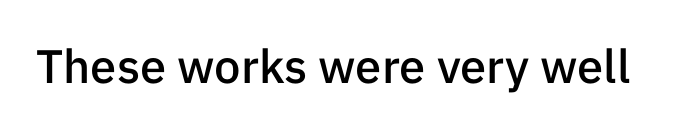
{"serif": "no", "italic": "no", "bold": "semi", "weight": "semibold", "width": "normal", "stroke_contrast": "low", "x_height": "medium", "monospaced": "no", "underline": "no", "letter_spacing": "normal", "letter_spacing_em": 0.0, "glyph_px": 47}
